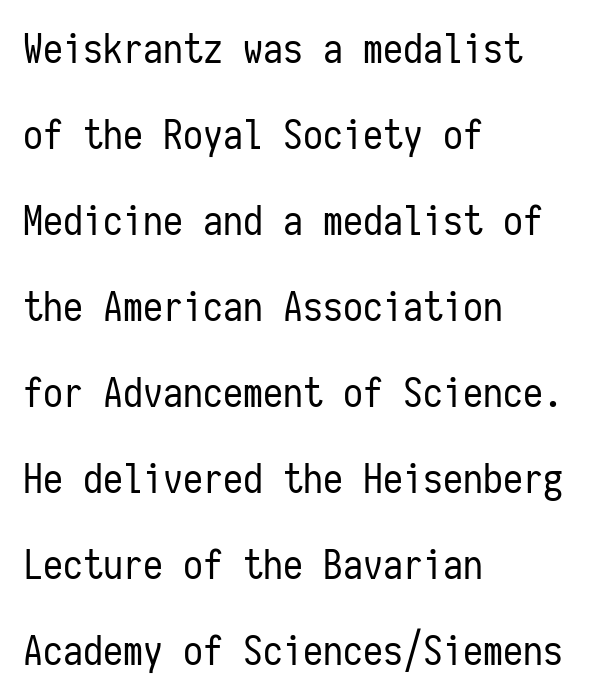
The image shows 40 px regular-weight, condensed sans-serif type, upright, monospaced; set left-aligned, loose line spacing (2.15x), normal letter spacing, not underlined; low stroke contrast and a medium x-height.
